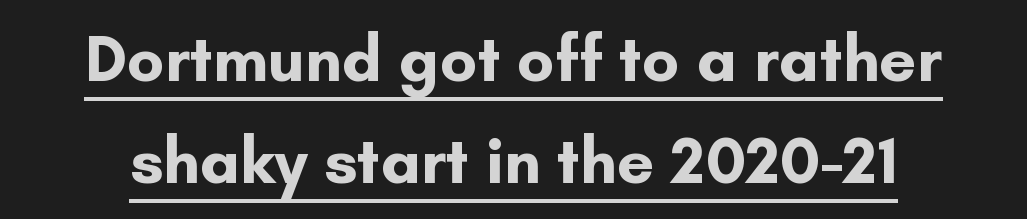
Style check: upright. Unlike a traditional serif, this face leaves its strokes unadorned. Weight check: bold — yes, fully. The letters advance in unequal steps, a hallmark of proportional type. Nothing unusual about the tracking: characters are spaced as the font intends.
